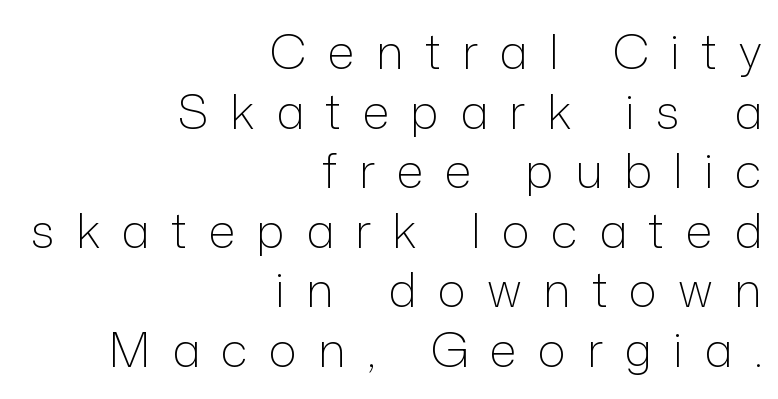
The image shows 48 px light sans-serif type, upright; set right-aligned, line spacing 1.24x, unusually wide letter spacing (+0.44 em), not underlined; low stroke contrast and a medium x-height.
